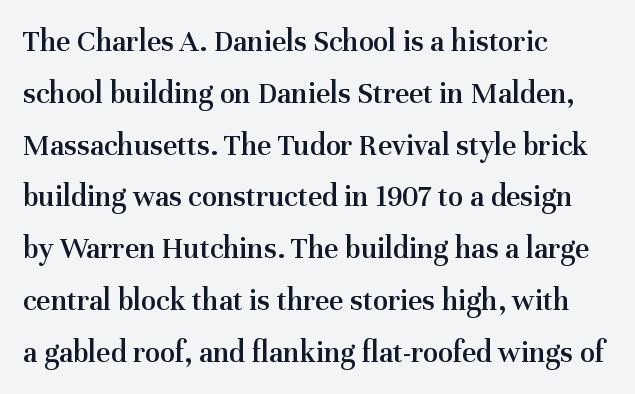
Q: Is the text bold? A: Semi-bold.
Q: Is the text italic (slanted)? A: No, it is upright.
Q: Is the typeface a serif or a sans-serif typeface? A: Serif.
Q: Is the text underlined? A: No.
Q: How is the paragraph aligned? A: Left-aligned.
Q: Is the spacing between letters normal or unusually wide? A: Normal.
Q: Is the spacing between lines tight, normal or loose? A: Normal.
Q: Width (condensed, normal, or wide)? A: Normal.
Q: Stroke contrast? A: Medium.
Q: x-height? A: Medium.
Q: Monospaced? A: No.
